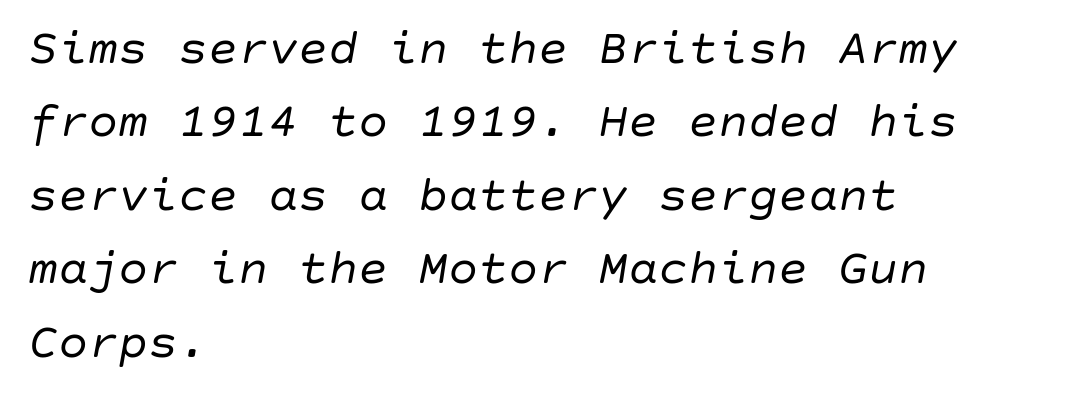
Q: Is the text bold? A: No.
Q: Is the text italic (slanted)? A: Yes, it leans right by about 10 degrees.
Q: Is the text underlined? A: No.
Q: How is the paragraph aligned? A: Left-aligned.
Q: Is the spacing between letters normal or unusually wide? A: Normal.
Q: Is the spacing between lines tight, normal or loose? A: Normal.
Q: Width (condensed, normal, or wide)? A: Normal.
Q: Stroke contrast? A: Low.
Q: x-height? A: Large.
